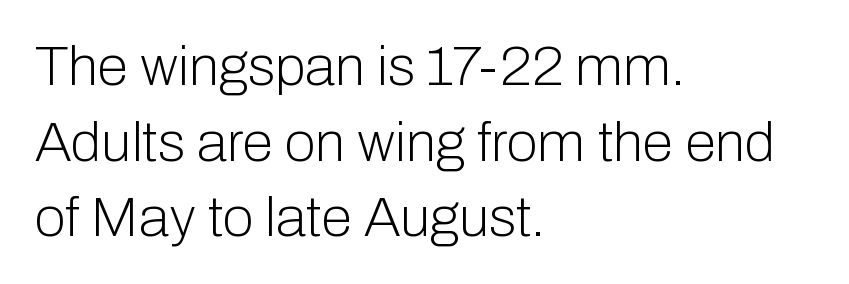
{"serif": "no", "italic": "no", "bold": "no", "weight": "light", "width": "normal", "stroke_contrast": "low", "x_height": "medium", "monospaced": "no", "underline": "no", "align": "left", "line_spacing": "normal", "line_spacing_ratio": 1.35, "letter_spacing": "normal", "letter_spacing_em": 0.0, "glyph_px": 56}
